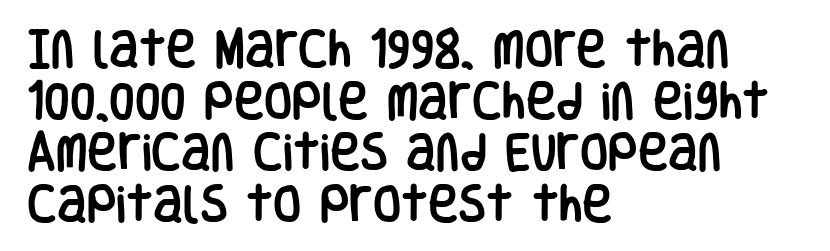
Q: Is the text italic (slanted)? A: No, it is upright.
Q: Is the typeface a serif or a sans-serif typeface? A: Sans-serif.
Q: Is the text underlined? A: No.
Q: How is the paragraph aligned? A: Left-aligned.
Q: Is the spacing between letters normal or unusually wide? A: Normal.
Q: Is the spacing between lines tight, normal or loose? A: Normal.
Q: Width (condensed, normal, or wide)? A: Condensed.
Q: Stroke contrast? A: Low.
Q: x-height? A: Large.
Q: Monospaced? A: No.
